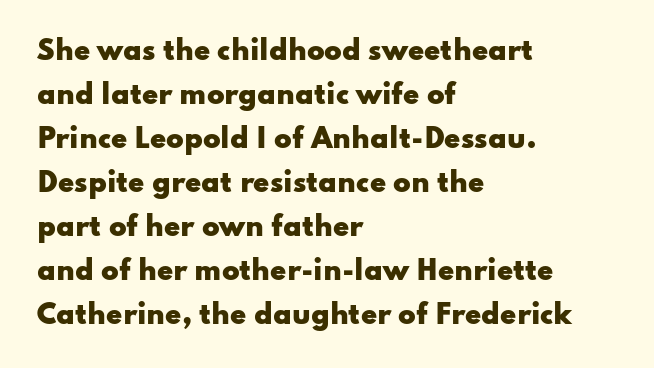
The image shows 26 px bold type, upright; set left-aligned, normal line spacing (1.69x), normal letter spacing, not underlined.
